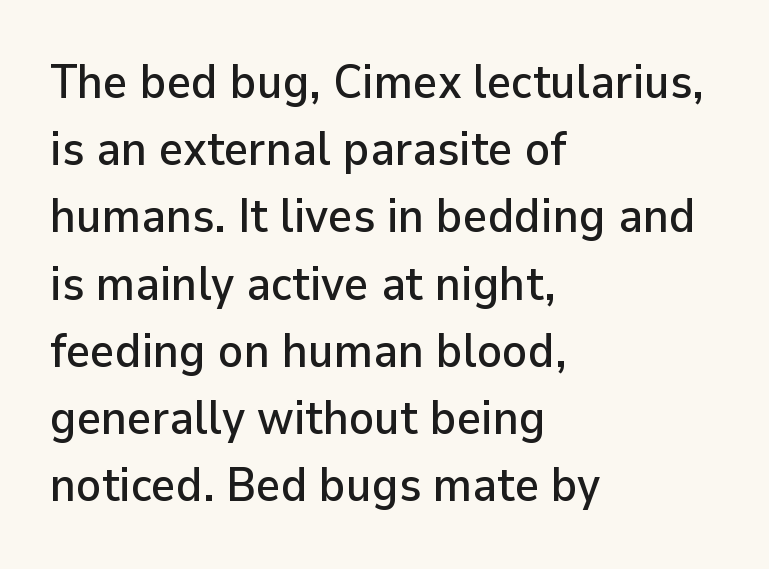
Q: Is the text italic (slanted)? A: No, it is upright.
Q: Is the typeface a serif or a sans-serif typeface? A: Sans-serif.
Q: Is the text underlined? A: No.
Q: How is the paragraph aligned? A: Left-aligned.
Q: Is the spacing between letters normal or unusually wide? A: Normal.
Q: Is the spacing between lines tight, normal or loose? A: Normal.
Q: Width (condensed, normal, or wide)? A: Normal.
Q: Stroke contrast? A: Low.
Q: x-height? A: Medium.
Q: Monospaced? A: No.
